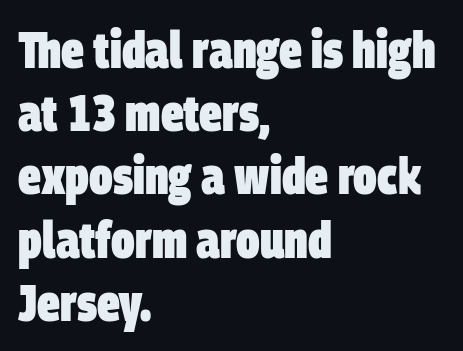
{"serif": "no", "bold": "yes", "weight": "heavy", "width": "condensed", "stroke_contrast": "low", "x_height": "large", "monospaced": "no", "underline": "no", "align": "left", "line_spacing_ratio": 1.24, "letter_spacing": "normal", "letter_spacing_em": 0.0, "glyph_px": 51}
